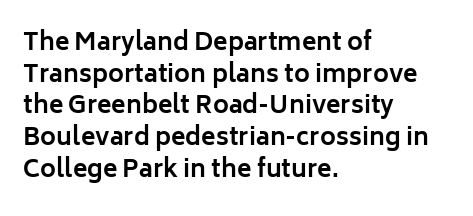
Honestly, the letter spacing is just normal — you wouldn't notice it. One glance says typical: line gaps are just what's usual. These lines stack with their left ends in a neat column. The type sits square on the baseline with zero lean. Descender tails drop into unmarked territory. How heavy is the stroke? Heavy — this is a bold.
